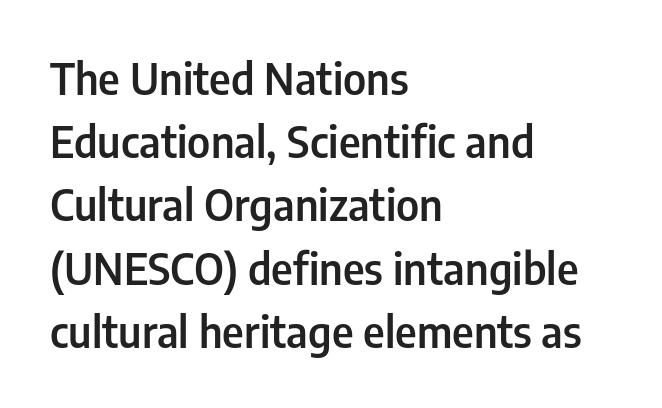
Q: Is the text bold? A: Semi-bold.
Q: Is the text italic (slanted)? A: No, it is upright.
Q: Is the typeface a serif or a sans-serif typeface? A: Sans-serif.
Q: Is the text underlined? A: No.
Q: How is the paragraph aligned? A: Left-aligned.
Q: Is the spacing between letters normal or unusually wide? A: Normal.
Q: Is the spacing between lines tight, normal or loose? A: Normal.
Q: Width (condensed, normal, or wide)? A: Condensed.
Q: Stroke contrast? A: Low.
Q: x-height? A: Medium.
Q: Monospaced? A: No.
